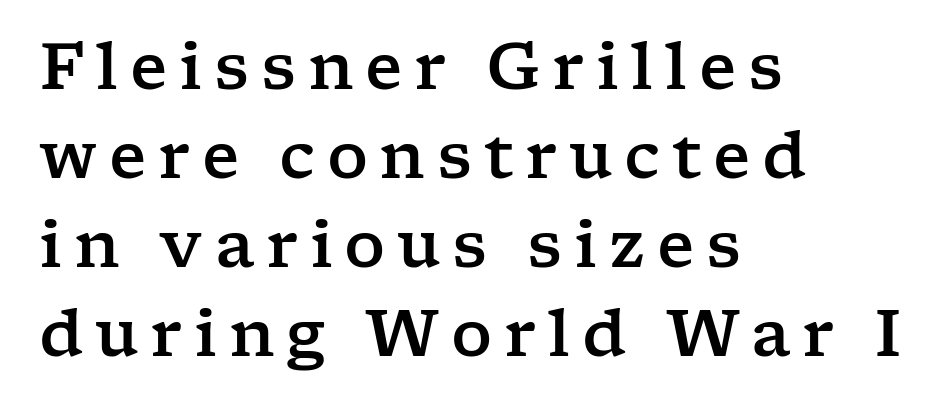
Letterform terminals end in serifs throughout the passage. Quick note: interline space is typical. Descender tails drop into unmarked territory. Vertical strokes here are truly vertical. Where is the straight margin? On the left. This sample has the flowing, uneven cadence of proportional lettering.
